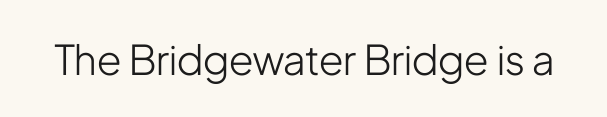
Is this a fixed-width face? No — the glyphs have proportional, varying widths. Check where the strokes stop: nothing finishes them off — pure sans. Honestly, the letter spacing is just normal — you wouldn't notice it. Is this a heavy cut? Hardly; it is regular or lighter.
